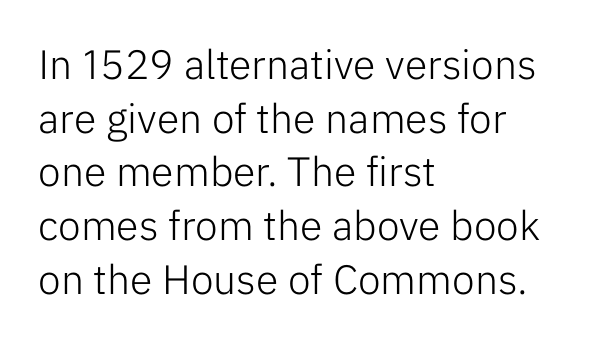
The image shows 41 px light sans-serif type, upright; set left-aligned, normal line spacing (1.31x), normal letter spacing, not underlined; low stroke contrast and a medium x-height.
